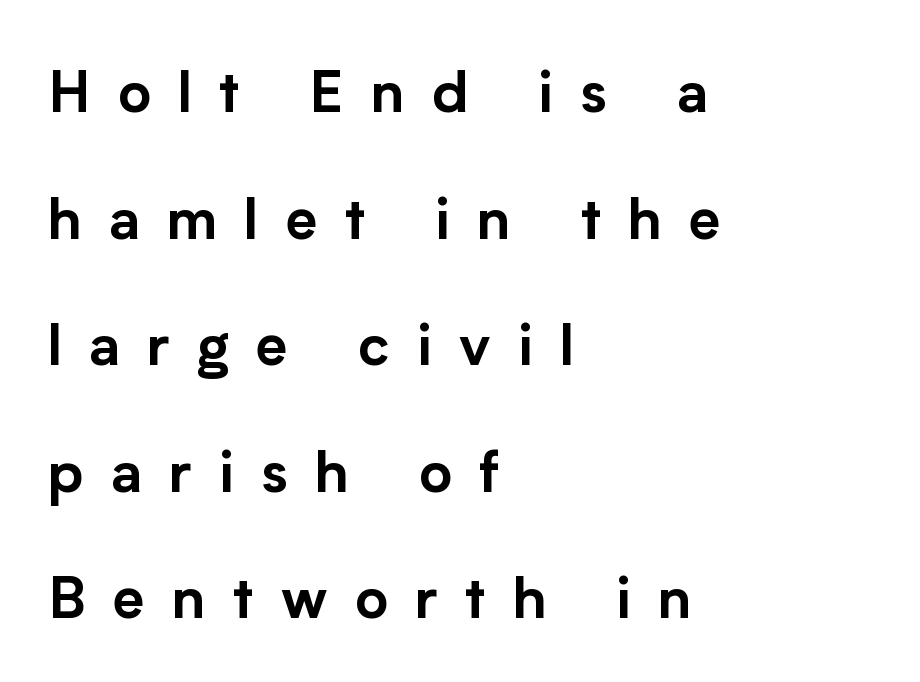
The image shows 57 px sans-serif type, upright; set left-aligned, loose line spacing (2.22x), unusually wide letter spacing (+0.48 em), not underlined; low stroke contrast and a medium x-height.
